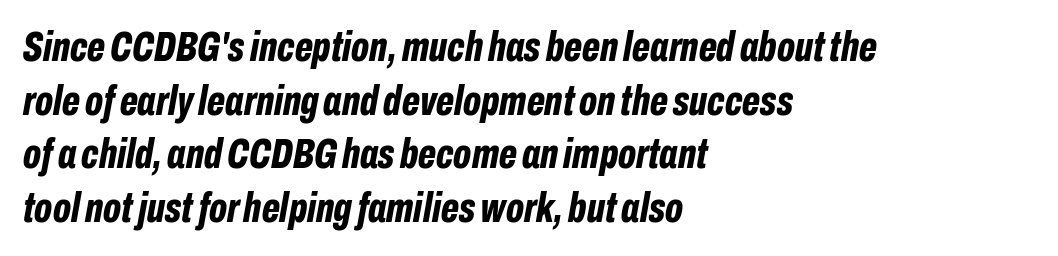
Q: Is the text bold? A: Yes.
Q: Is the text italic (slanted)? A: Yes, it leans right by about 10 degrees.
Q: Is the text underlined? A: No.
Q: How is the paragraph aligned? A: Left-aligned.
Q: Is the spacing between letters normal or unusually wide? A: Normal.
Q: Is the spacing between lines tight, normal or loose? A: Normal.
Q: Width (condensed, normal, or wide)? A: Condensed.
Q: Stroke contrast? A: Low.
Q: x-height? A: Medium.
Q: Monospaced? A: No.
